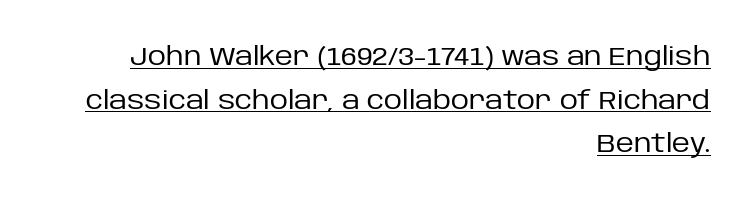
Is the block centered? No — it sits flush against the right margin. The letters stand straight up with perfectly vertical stems. Compared with undecorated copy, this sample adds a rule below the words. Each word holds together tightly as a unit, with standard inter-letter gaps.
